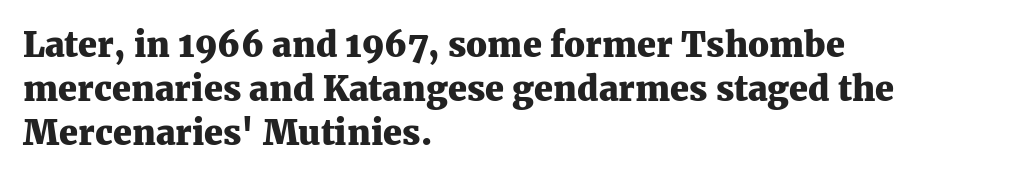
{"serif": "yes", "italic": "no", "bold": "yes", "weight": "heavy", "width": "normal", "stroke_contrast": "medium", "x_height": "medium", "monospaced": "no", "underline": "no", "align": "left", "line_spacing": "normal", "line_spacing_ratio": 1.29, "letter_spacing": "normal", "letter_spacing_em": 0.0, "glyph_px": 34}
